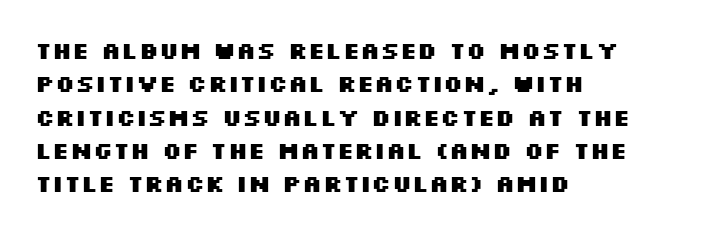
The image shows 23 px bold type, upright; set left-aligned, normal line spacing (1.45x), normal letter spacing, not underlined.
